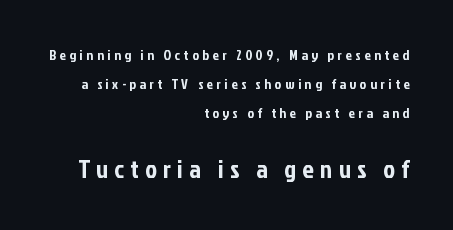
The letters are spread apart with noticeably loose tracking. Typeset ragged left — the right edge is the straight one. Bare-footed words on every line. Compare the two chunks: the lower has the greater cap height.
